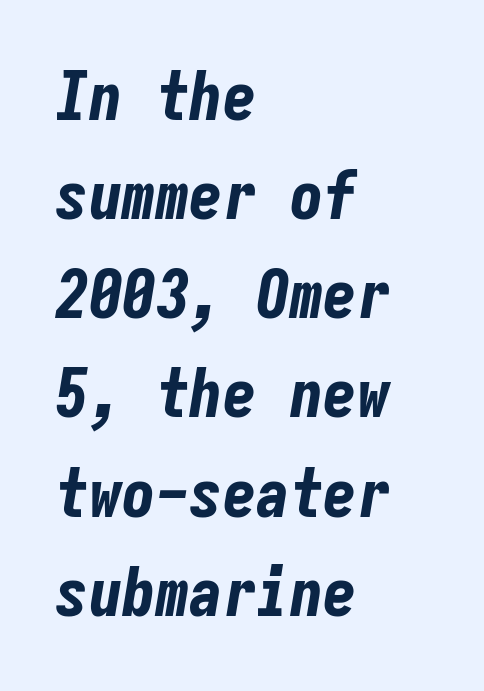
Does extra space separate the letters? No, they use regular spacing. The paragraph has a hard left edge and a soft right edge. The letters are slanted; this is an italic face. Leading matches the norm, producing a regular column. Each row of text sits above clean, open space.
